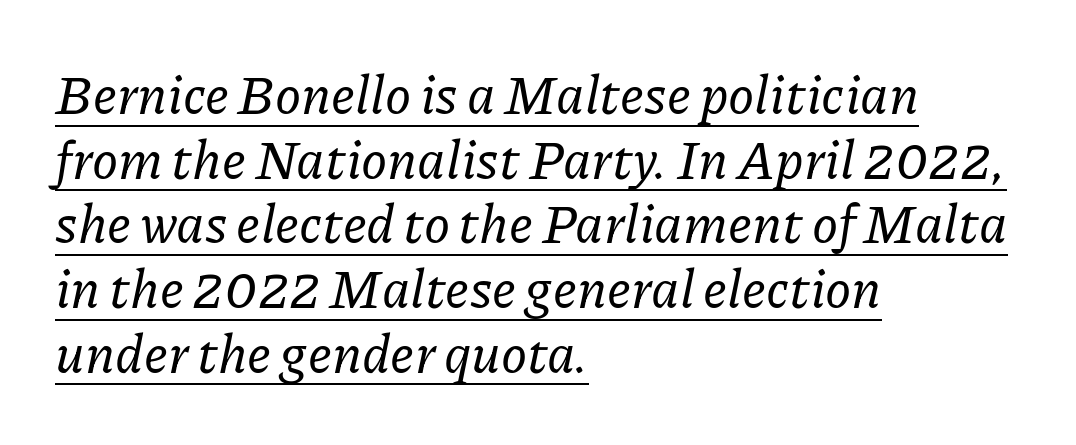
{"serif": "yes", "italic": "yes", "lean": "right", "slant_degrees": 11, "width": "normal", "stroke_contrast": "low", "x_height": "medium", "monospaced": "no", "underline": "yes", "align": "left", "line_spacing_ratio": 1.22, "letter_spacing": "normal", "letter_spacing_em": 0.0, "glyph_px": 53}
